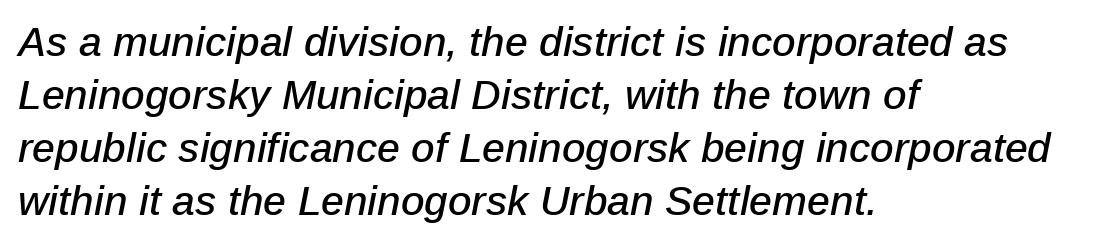
Q: Is the text italic (slanted)? A: Yes, it leans right by about 12 degrees.
Q: Is the text underlined? A: No.
Q: How is the paragraph aligned? A: Left-aligned.
Q: Is the spacing between letters normal or unusually wide? A: Normal.
Q: Is the spacing between lines tight, normal or loose? A: Normal.
Q: Width (condensed, normal, or wide)? A: Normal.
Q: Stroke contrast? A: Low.
Q: x-height? A: Medium.
Q: Monospaced? A: No.
